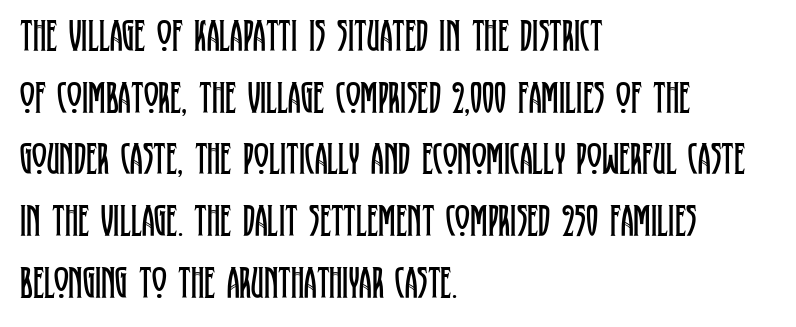
The image shows 45 px regular-weight, condensed serif type, upright; set left-aligned, normal line spacing (1.37x), normal letter spacing, not underlined; low stroke contrast and a large x-height.
